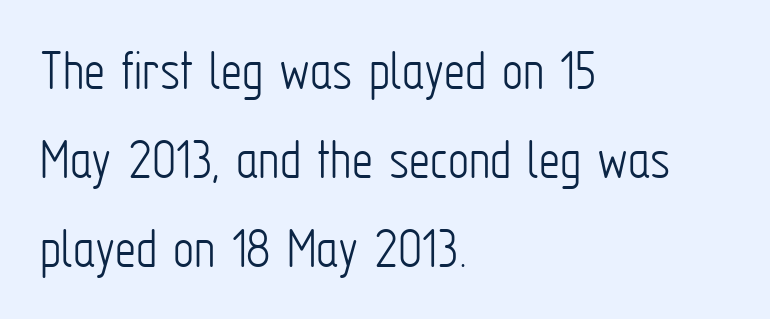
Q: Is the text bold? A: No.
Q: Is the text italic (slanted)? A: No, it is upright.
Q: Is the typeface a serif or a sans-serif typeface? A: Sans-serif.
Q: Is the text underlined? A: No.
Q: How is the paragraph aligned? A: Left-aligned.
Q: Is the spacing between letters normal or unusually wide? A: Normal.
Q: Is the spacing between lines tight, normal or loose? A: Normal.
Q: Width (condensed, normal, or wide)? A: Condensed.
Q: Stroke contrast? A: Low.
Q: x-height? A: Medium.
Q: Monospaced? A: No.
